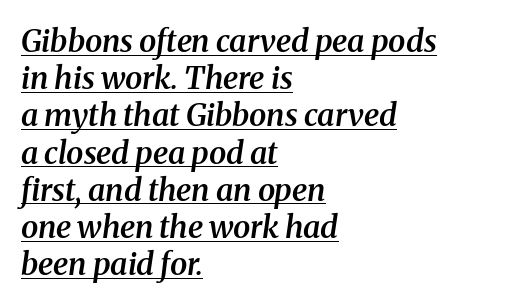
{"serif": "yes", "italic": "yes", "lean": "right", "slant_degrees": 8, "bold": "semi", "weight": "semibold", "width": "normal", "stroke_contrast": "medium", "x_height": "medium", "monospaced": "no", "underline": "yes", "align": "left", "line_spacing_ratio": 1.2, "letter_spacing": "normal", "letter_spacing_em": 0.0, "glyph_px": 31}
